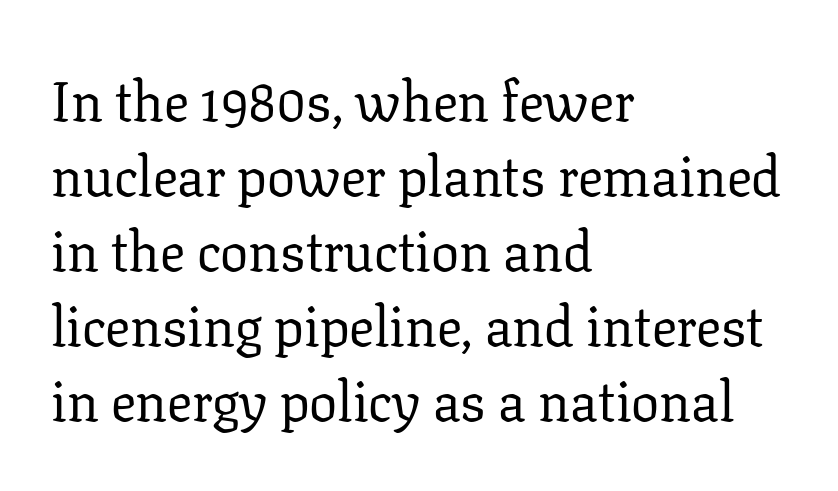
The image shows 56 px regular-weight serif type, upright; set left-aligned, normal line spacing (1.34x), normal letter spacing, not underlined; low stroke contrast and a medium x-height.
